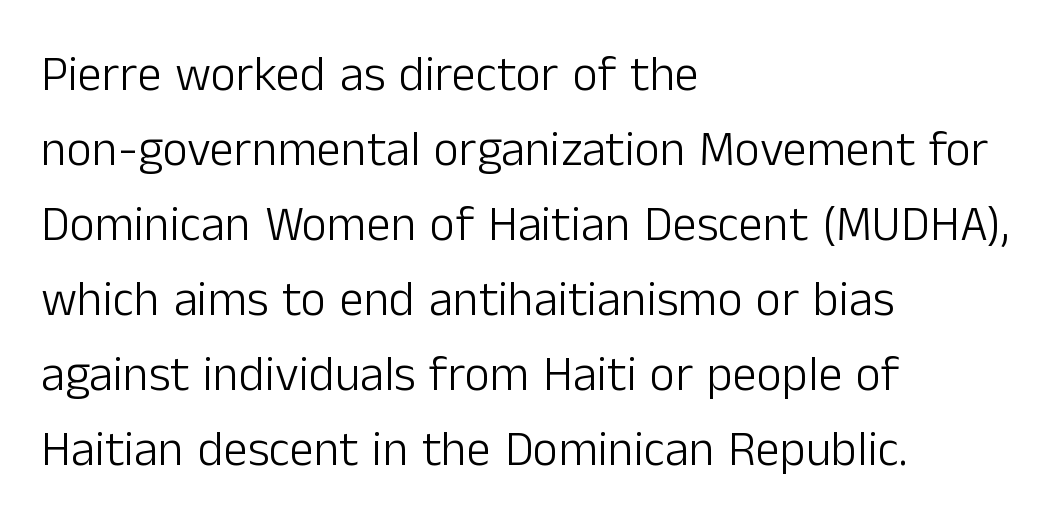
The vertical gap from one line to the next is medium. Descenders hang freely into open space. Every row of glyphs begins at an identical x-position on the left. Students, note that the glyphs here touch the page at normal intervals. Think of a printed novel: that variable character pitch is what you see here. This is the regular roman posture of the typeface.
